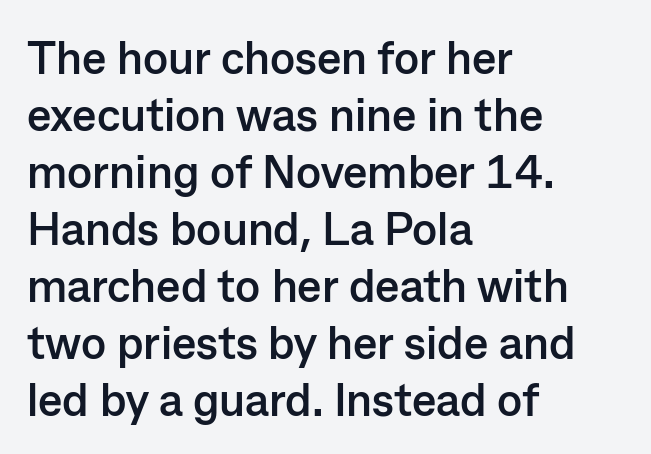
Spacing verdict: proportional, widths tailored to each character. Strokes here are thick enough to call this a true bold. Characters remain perfectly vertical along every line. The gap between lines stays unmarked.
